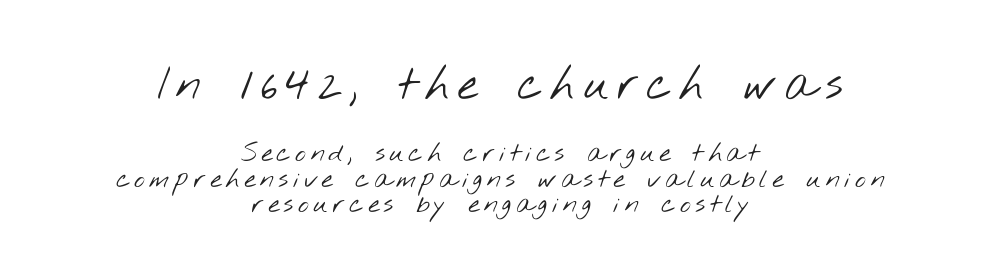
This block would grow much taller if given ordinary leading; it's compressed now. The space directly below the letters is spotless. The typeface chosen for these lines omits serifs. Is the type heavy? It reads as light-to-regular instead. Casual observation: everything's sitting right in the middle. Typesetter's note — upper block bumped up in size, lower block left smaller.
